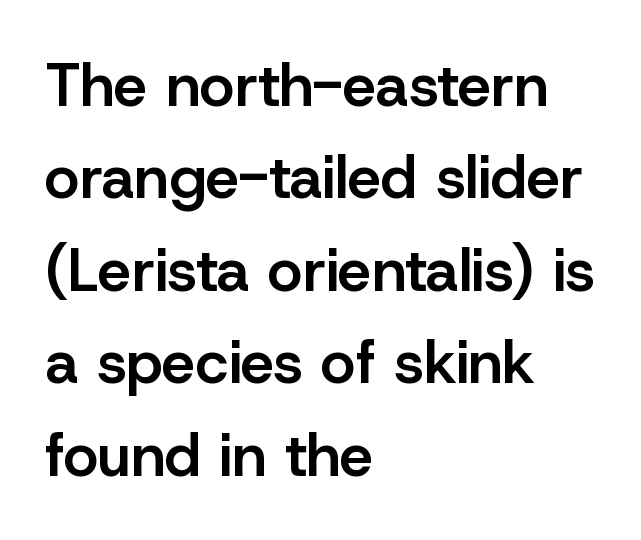
Q: Is the text bold? A: Semi-bold.
Q: Is the text italic (slanted)? A: No, it is upright.
Q: Is the typeface a serif or a sans-serif typeface? A: Sans-serif.
Q: Is the text underlined? A: No.
Q: How is the paragraph aligned? A: Left-aligned.
Q: Is the spacing between letters normal or unusually wide? A: Normal.
Q: Is the spacing between lines tight, normal or loose? A: Normal.
Q: Width (condensed, normal, or wide)? A: Normal.
Q: Stroke contrast? A: Low.
Q: x-height? A: Medium.
Q: Monospaced? A: No.
